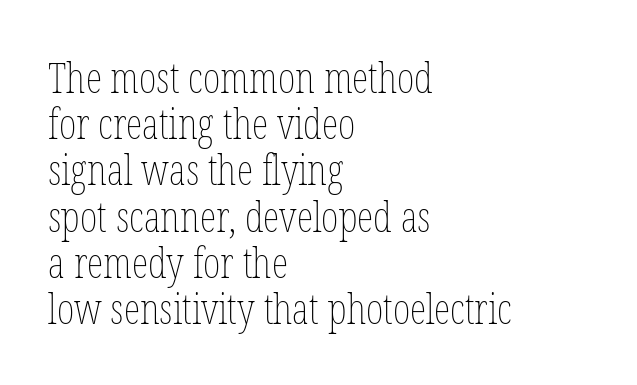
Does the lettering tilt? It doesn't — this is upright. Baseline-to-baseline distance is barely more than the letter height. Honestly, the letter spacing is just normal — you wouldn't notice it. Each stroke keeps to a modest, everyday thickness or less.
